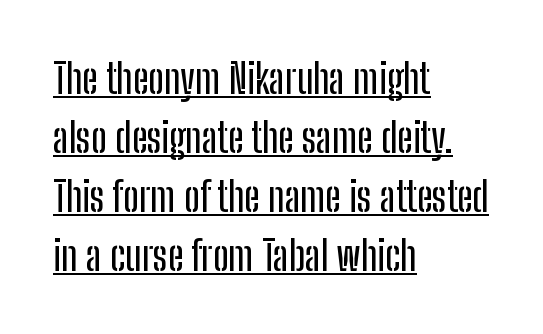
The image shows 41 px condensed sans-serif type, upright; set left-aligned, normal line spacing (1.44x), normal letter spacing, underlined; low stroke contrast and a medium x-height.
